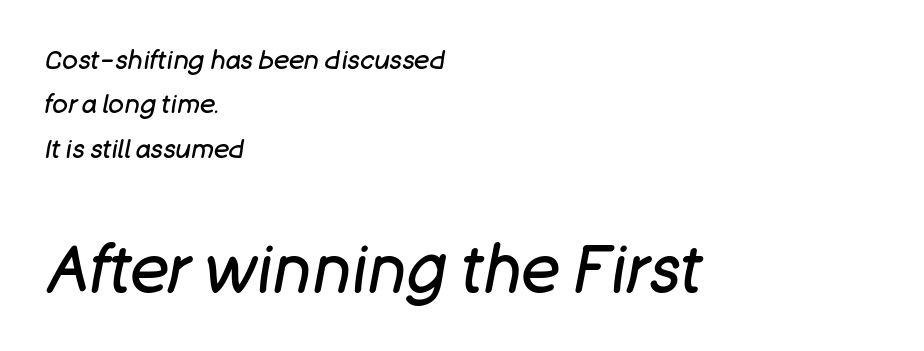
The image shows 65 px regular-weight type, italic (leaning right); set left-aligned, line spacing 1.71x, normal letter spacing, not underlined; the second (bottom) block is 2.5x larger; low stroke contrast and a large x-height.
